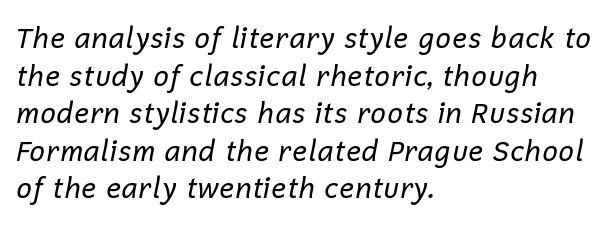
A bare baseline throughout the passage. The font is comparable to plain body text, perhaps lighter. These lines stack with their left ends in a neat column. Spacing verdict: proportional, widths tailored to each character. The lines sit at an ordinary, default distance from one another. The gaps between neighbouring characters are ordinary and unremarkable.
